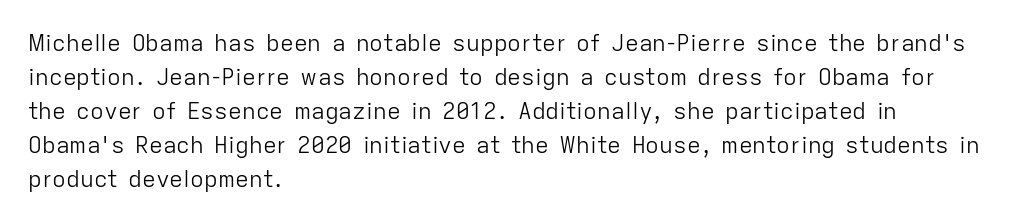
{"italic": "no", "bold": "no", "underline": "no", "align": "left", "line_spacing": "normal", "line_spacing_ratio": 1.48, "letter_spacing": "normal", "letter_spacing_em": 0.0, "glyph_px": 23}
